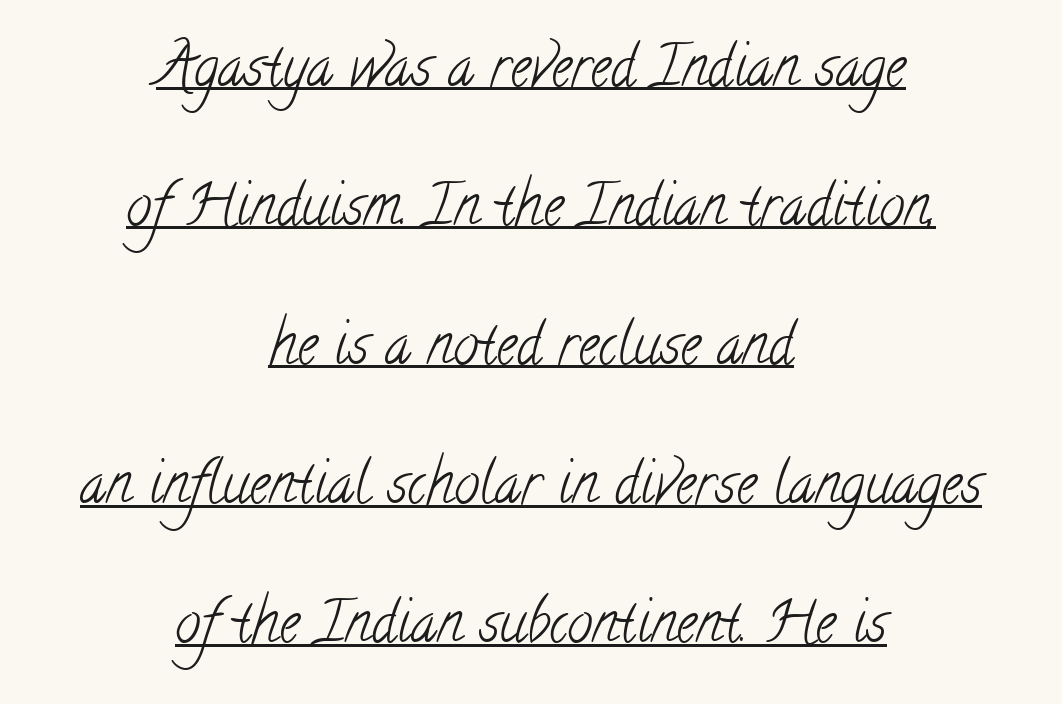
Q: Is the text bold? A: No.
Q: Is the typeface a serif or a sans-serif typeface? A: Serif.
Q: Is the text underlined? A: Yes.
Q: How is the paragraph aligned? A: Centered.
Q: Is the spacing between letters normal or unusually wide? A: Normal.
Q: Is the spacing between lines tight, normal or loose? A: Loose.
Q: Width (condensed, normal, or wide)? A: Condensed.
Q: Stroke contrast? A: Low.
Q: x-height? A: Small.
Q: Monospaced? A: No.
